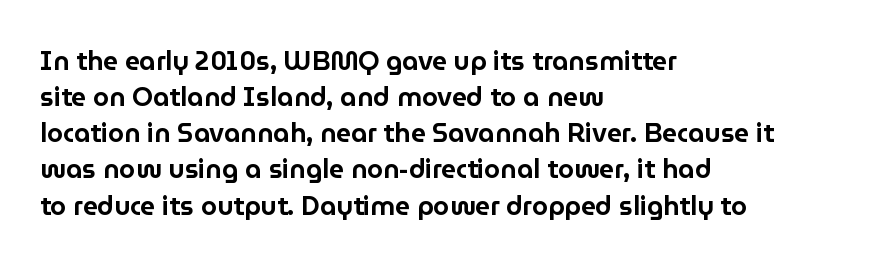
Q: Is the text italic (slanted)? A: No, it is upright.
Q: Is the text underlined? A: No.
Q: How is the paragraph aligned? A: Left-aligned.
Q: Is the spacing between letters normal or unusually wide? A: Normal.
Q: Is the spacing between lines tight, normal or loose? A: Normal.
